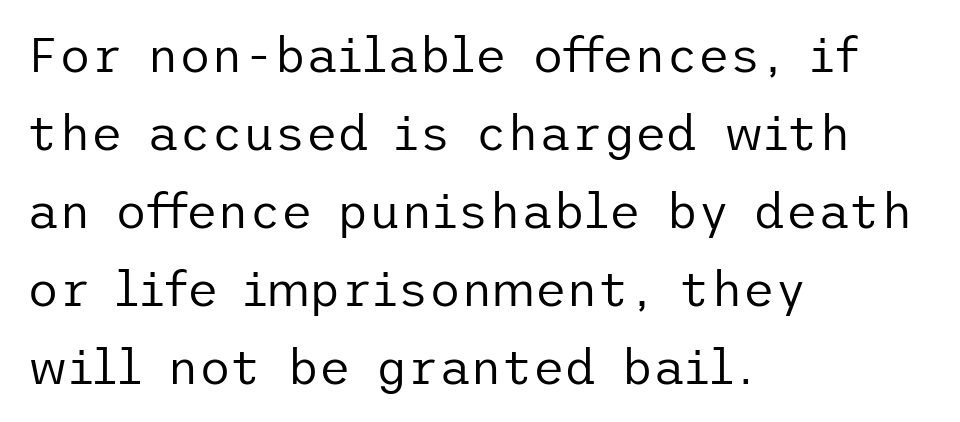
The image shows 49 px regular-weight sans-serif type, upright; set left-aligned, normal line spacing (1.59x), normal letter spacing, not underlined; low stroke contrast and a medium x-height.
